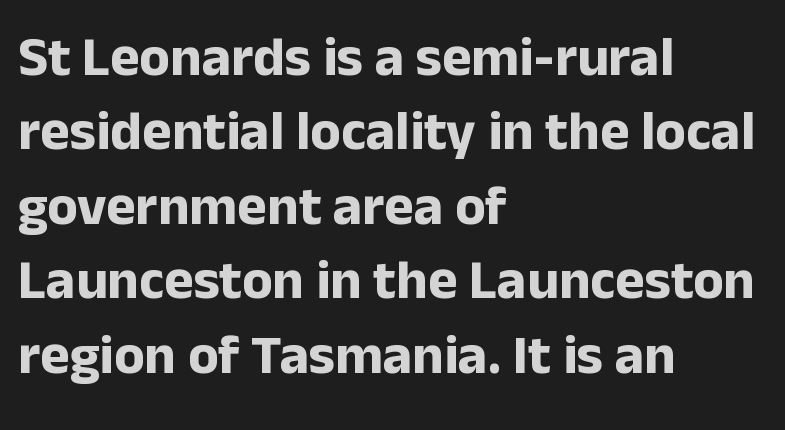
The image shows 56 px bold sans-serif type, upright; set left-aligned, normal line spacing (1.33x), normal letter spacing, not underlined; low stroke contrast and a medium x-height.
